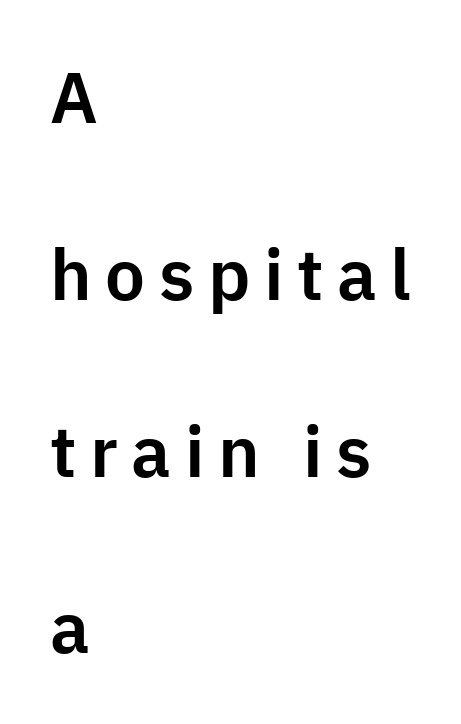
The image shows 71 px sans-serif type, upright; set left-aligned, loose line spacing (2.49x), not underlined; low stroke contrast and a medium x-height.
